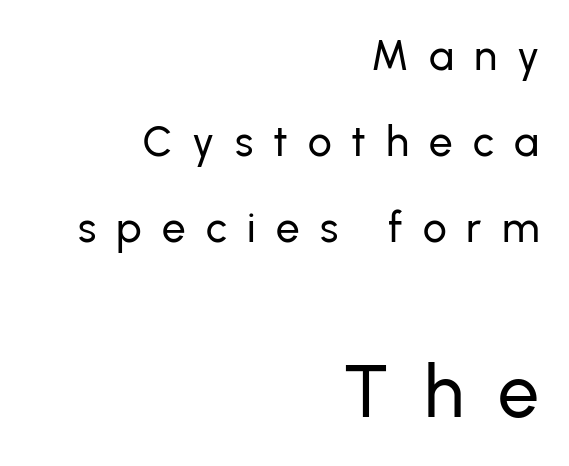
{"serif": "no", "italic": "no", "width": "normal", "stroke_contrast": "low", "x_height": "medium", "monospaced": "no", "underline": "no", "align": "right", "line_spacing": "loose", "line_spacing_ratio": 2.05, "letter_spacing": "wide", "letter_spacing_em": 0.48, "larger_block": "second", "size_ratio": 1.74, "glyph_px": 73}
